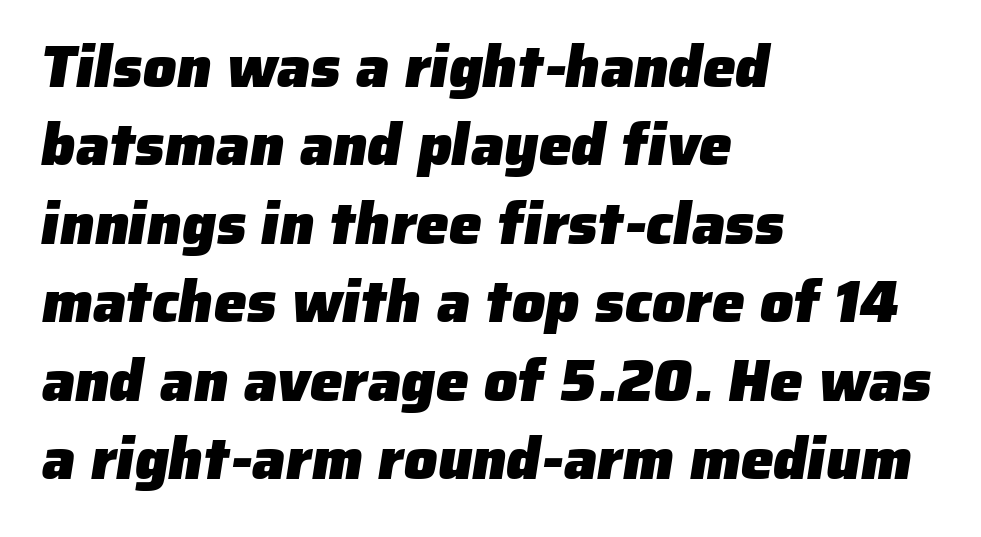
The image shows 59 px heavy sans-serif type; set left-aligned, normal line spacing (1.33x), normal letter spacing, not underlined; low stroke contrast and a medium x-height.
